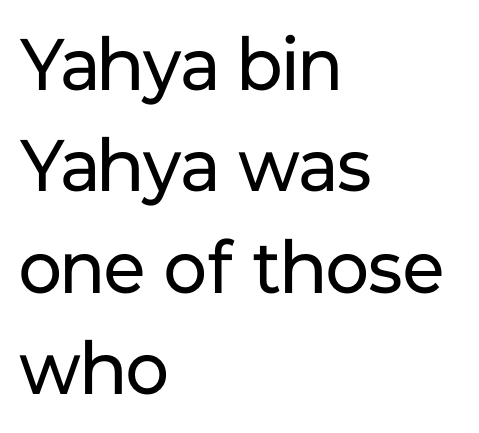
Q: Is the text bold? A: No.
Q: Is the text italic (slanted)? A: No, it is upright.
Q: Is the typeface a serif or a sans-serif typeface? A: Sans-serif.
Q: Is the text underlined? A: No.
Q: How is the paragraph aligned? A: Left-aligned.
Q: Is the spacing between letters normal or unusually wide? A: Normal.
Q: Is the spacing between lines tight, normal or loose? A: Normal.
Q: Width (condensed, normal, or wide)? A: Normal.
Q: Stroke contrast? A: Low.
Q: x-height? A: Medium.
Q: Monospaced? A: No.
